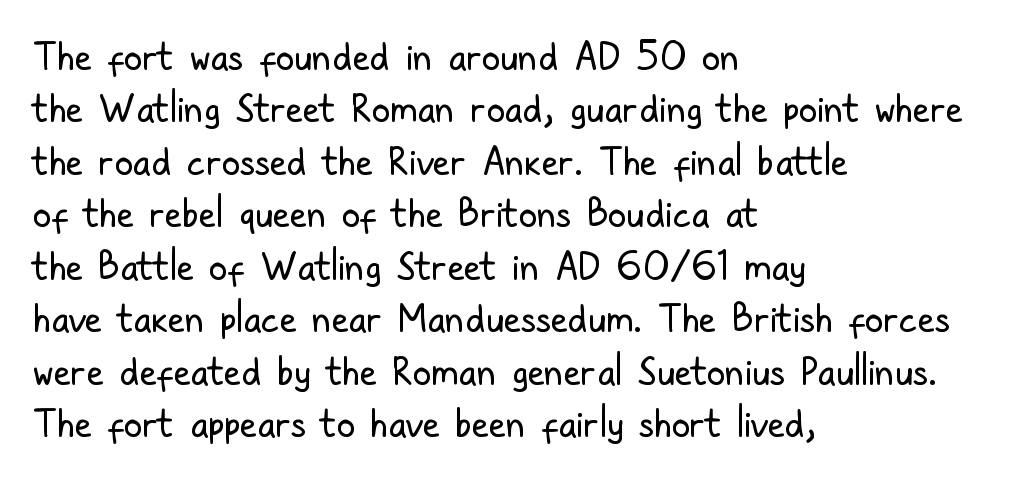
Honestly, the letter spacing is just normal — you wouldn't notice it. The foot of each line stays bare and open. This is the regular roman posture of the typeface. Reading down the block, your eye returns to a fixed left position each line. No feet cap the strokes, marking this as sans-serif type. The strokes carry an ordinary text weight at most.
